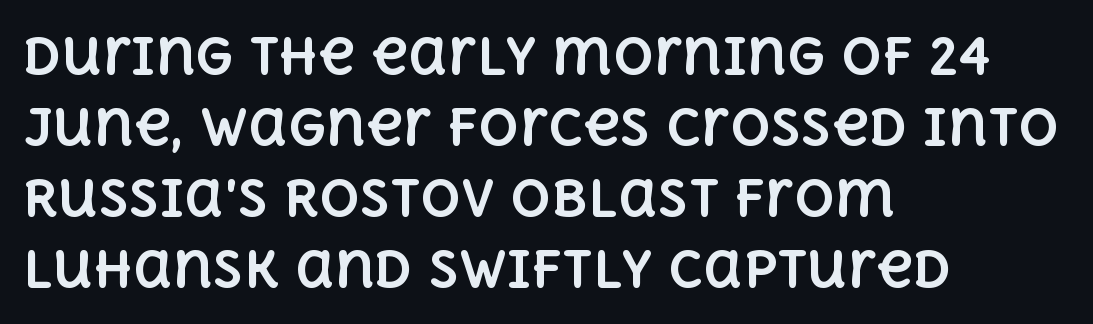
Check the space under the baseline: it is left empty. The passage shown is typed in a proportional face where columns would drift. There is no visible air inserted between adjacent glyphs. On the weight axis this lands at bold, roughly 700.
